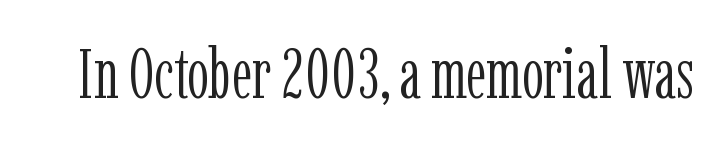
The letters advance in unequal steps, a hallmark of proportional type. Letterform terminals end in serifs throughout the passage. Think standard paragraph weight, or any step lighter than that. The zone under the glyphs is completely vacant.
